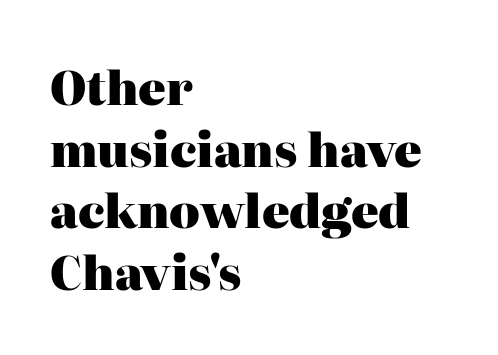
{"serif": "yes", "italic": "no", "bold": "yes", "weight": "heavy", "width": "normal", "stroke_contrast": "high", "x_height": "medium", "monospaced": "no", "underline": "no", "align": "left", "line_spacing": "normal", "line_spacing_ratio": 1.34, "letter_spacing": "normal", "letter_spacing_em": 0.0, "glyph_px": 46}
